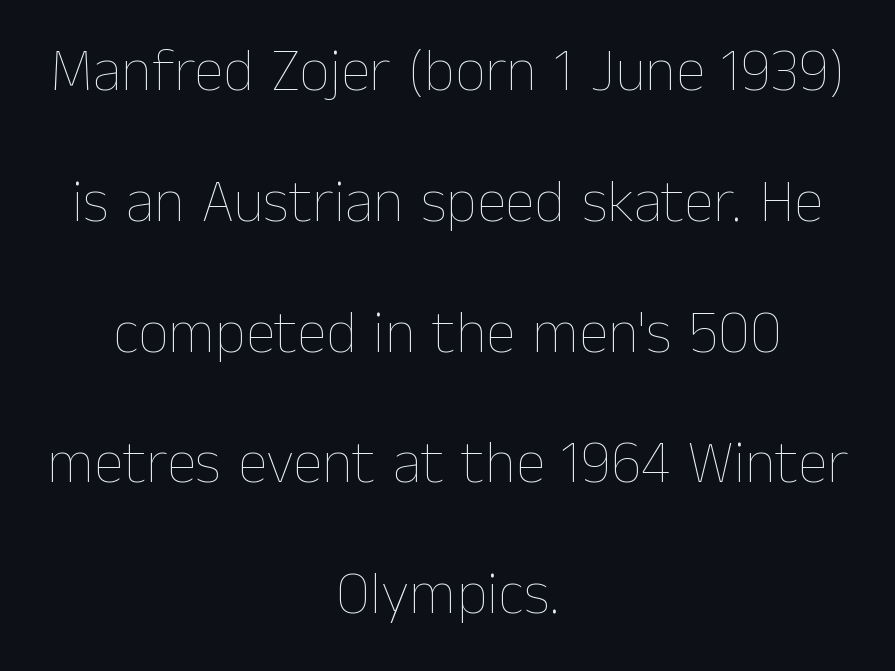
Q: Is the text bold? A: No.
Q: Is the text italic (slanted)? A: No, it is upright.
Q: Is the text underlined? A: No.
Q: How is the paragraph aligned? A: Centered.
Q: Is the spacing between letters normal or unusually wide? A: Normal.
Q: Is the spacing between lines tight, normal or loose? A: Loose.
Q: Width (condensed, normal, or wide)? A: Normal.
Q: Stroke contrast? A: Low.
Q: x-height? A: Medium.
Q: Monospaced? A: No.
